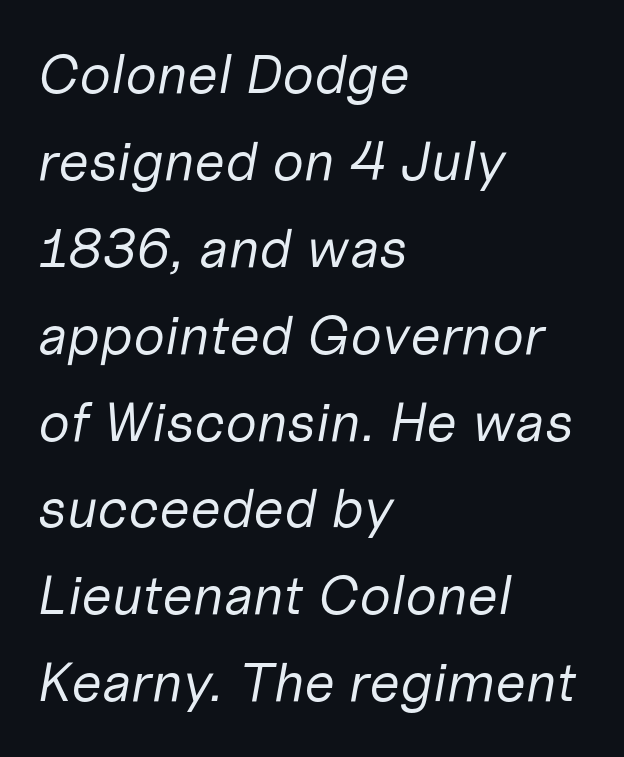
Q: Is the text bold? A: No.
Q: Is the text italic (slanted)? A: Yes, it leans right by about 10 degrees.
Q: Is the text underlined? A: No.
Q: How is the paragraph aligned? A: Left-aligned.
Q: Is the spacing between letters normal or unusually wide? A: Normal.
Q: Is the spacing between lines tight, normal or loose? A: Normal.
Q: Width (condensed, normal, or wide)? A: Normal.
Q: Stroke contrast? A: Low.
Q: x-height? A: Medium.
Q: Monospaced? A: No.
